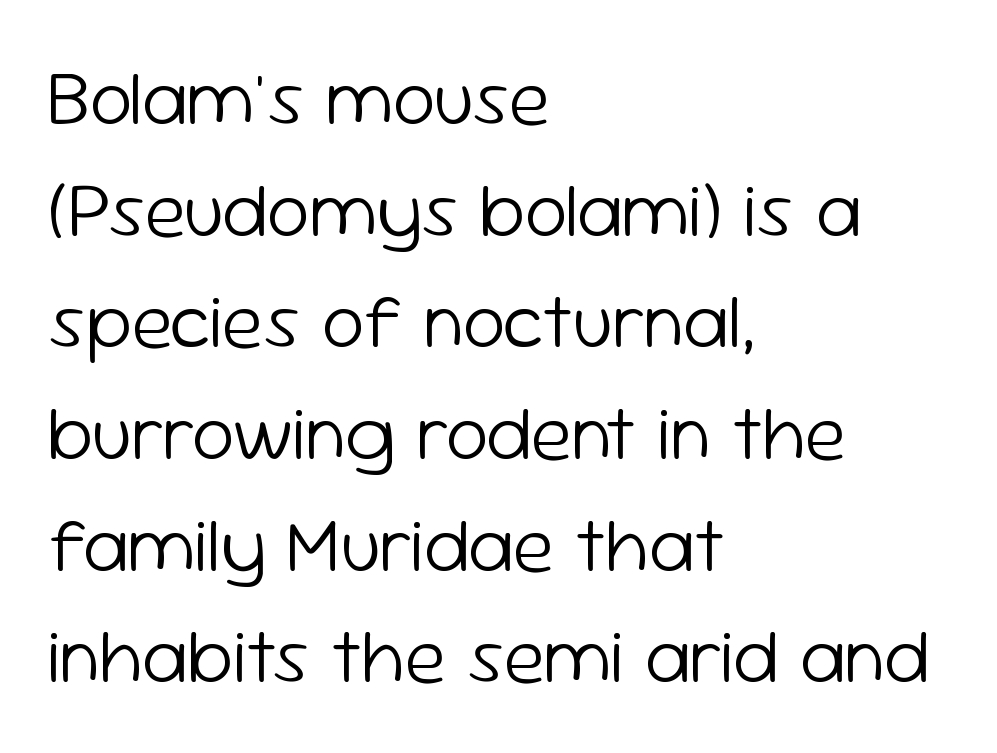
{"serif": "no", "italic": "no", "bold": "no", "weight": "light", "width": "normal", "stroke_contrast": "low", "x_height": "medium", "monospaced": "no", "underline": "no", "align": "left", "line_spacing": "normal", "line_spacing_ratio": 1.45, "letter_spacing": "normal", "letter_spacing_em": 0.0, "glyph_px": 77}
